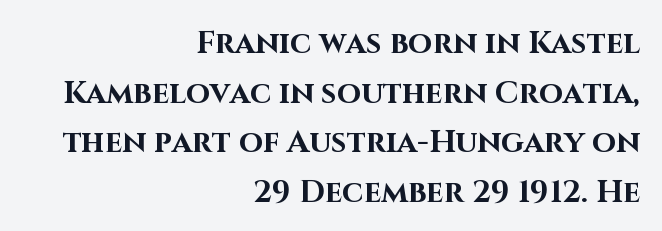
Style check: upright. Teacher's note: observe the even right margin — that is flush-right alignment. Short note: letters normally spaced. A full-strength bold gives these letters their thick strokes.
